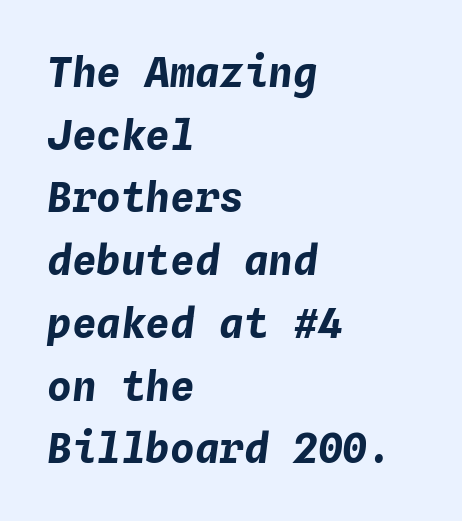
The image shows 41 px bold type, italic (leaning right), monospaced; set left-aligned, normal line spacing (1.53x), normal letter spacing, not underlined; low stroke contrast and a medium x-height.
